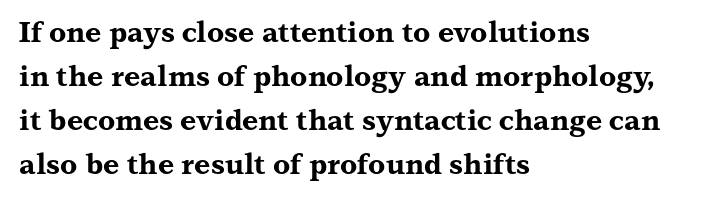
Rendered with straight, roman letterforms. Rule under the text: the space is simply empty. Look at the tracking — it's just the regular setting, nothing added. Set as a true bold cut, around the 700 mark. Letterform terminals end in serifs throughout the passage. The letters advance in unequal steps, a hallmark of proportional type.
